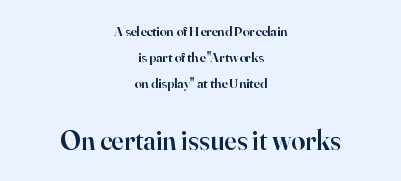
Q: Is the text bold? A: Semi-bold.
Q: Is the text italic (slanted)? A: No, it is upright.
Q: Is the typeface a serif or a sans-serif typeface? A: Serif.
Q: Is the text underlined? A: No.
Q: How is the paragraph aligned? A: Centered.
Q: Is the spacing between letters normal or unusually wide? A: Normal.
Q: Which block of text is set in a larger size, the first (top) or the second (bottom)? A: The second (bottom) one.
Q: Width (condensed, normal, or wide)? A: Normal.
Q: Stroke contrast? A: High.
Q: x-height? A: Small.
Q: Monospaced? A: No.
